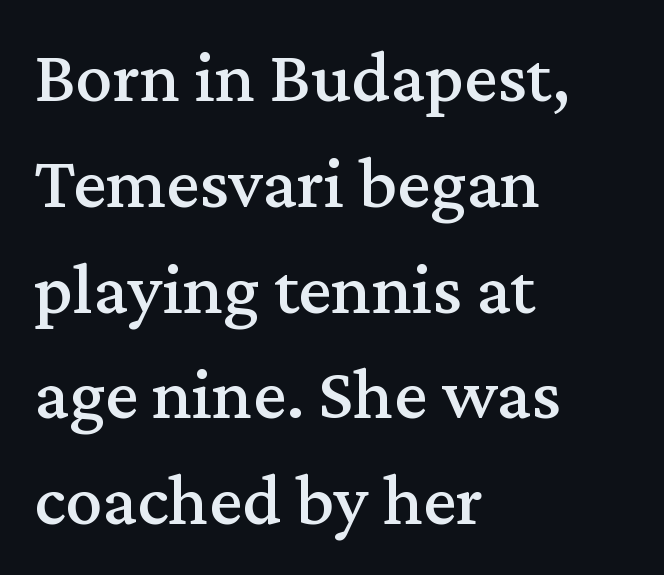
The image shows 74 px serif type, upright; set left-aligned, normal line spacing (1.43x), normal letter spacing, not underlined; medium stroke contrast and a medium x-height.
